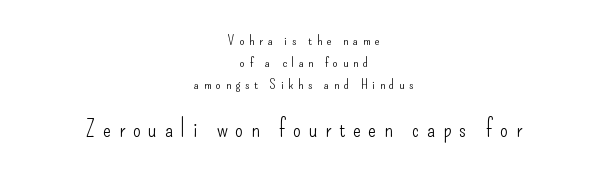
{"italic": "no", "bold": "no", "underline": "no", "align": "center", "line_spacing": "normal", "line_spacing_ratio": 1.56, "letter_spacing": "wide", "letter_spacing_em": 0.34, "larger_block": "second", "size_ratio": 1.64, "glyph_px": 23}
